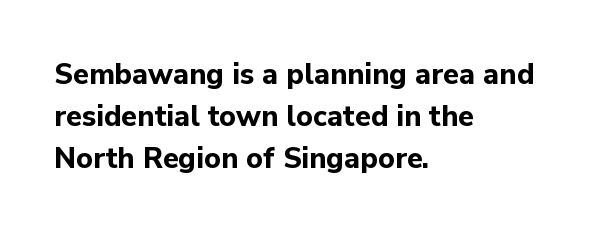
How would I describe the line gaps? Plain and ordinary. These lines are set flush left with a ragged right edge. A clean baseline with only descenders dipping below it. Every letter is thick-stroked: bold, no question.
